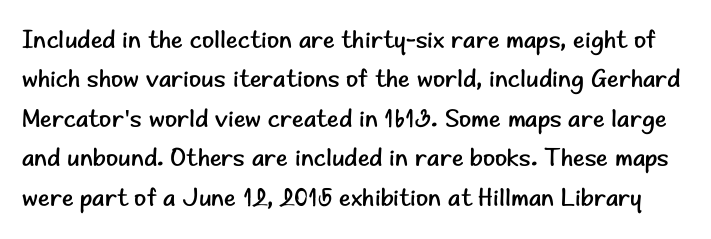
Observe the ordinary spacing: letters are neighbours, not strangers. Unlike italic type, these characters show no tilt at all. Words float on clear page, feet unadorned. Regular leading. Weight: regular or lighter.
